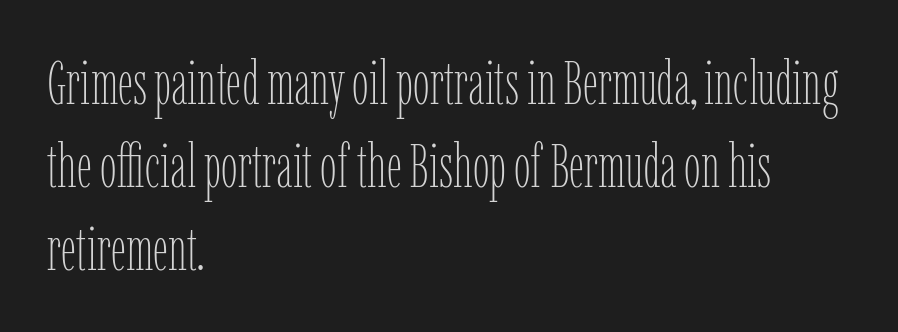
The image shows 60 px thin, condensed type, upright; set left-aligned, normal line spacing (1.38x), normal letter spacing, not underlined; low stroke contrast and a medium x-height.
